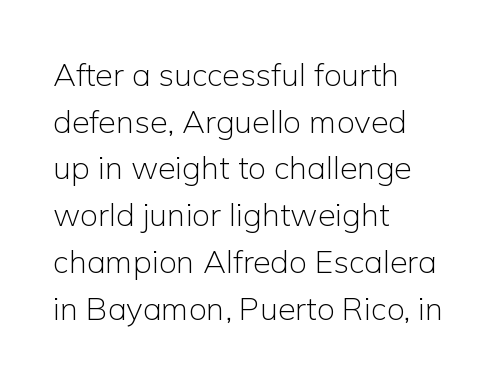
Note the varied advance widths — an 'i' is clearly narrower than an 'm'. One glance says typical: line gaps are just what's usual. The letters look calm and open, with moderate or lighter stems. The gaps between neighbouring characters are ordinary and unremarkable. This is sans-serif lettering, the kind often seen on screens and signage. Line starts are locked; line ends wander.
